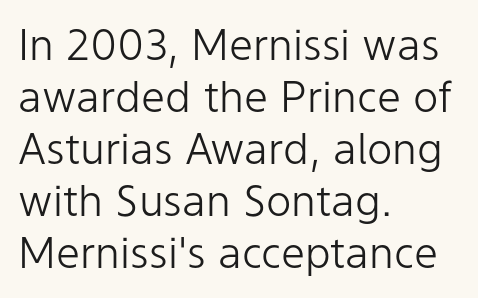
{"serif": "no", "italic": "no", "bold": "no", "weight": "light", "width": "normal", "stroke_contrast": "low", "x_height": "medium", "monospaced": "no", "underline": "no", "align": "left", "line_spacing_ratio": 1.21, "letter_spacing": "normal", "letter_spacing_em": 0.0, "glyph_px": 43}
